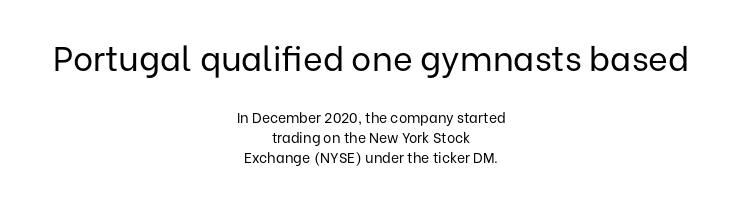
Q: Is the text bold? A: No.
Q: Is the text italic (slanted)? A: No, it is upright.
Q: Is the typeface a serif or a sans-serif typeface? A: Sans-serif.
Q: Is the text underlined? A: No.
Q: How is the paragraph aligned? A: Centered.
Q: Is the spacing between letters normal or unusually wide? A: Normal.
Q: Is the spacing between lines tight, normal or loose? A: Normal.
Q: Which block of text is set in a larger size, the first (top) or the second (bottom)? A: The first (top) one.
Q: Width (condensed, normal, or wide)? A: Normal.
Q: Stroke contrast? A: Low.
Q: x-height? A: Medium.
Q: Monospaced? A: No.
